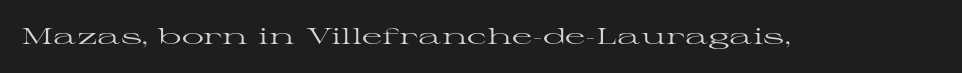
The space directly below the letters is spotless. Quick note: not italic, upright. The line texture is even and compact thanks to regular tracking. These glyphs show unthickened strokes, regular width or finer.
